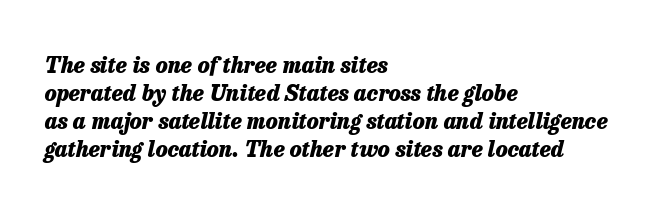
{"italic": "yes", "lean": "right", "slant_degrees": 13, "bold": "yes", "underline": "no", "align": "left", "line_spacing": "normal", "line_spacing_ratio": 1.27, "letter_spacing": "normal", "letter_spacing_em": 0.0, "glyph_px": 22}
